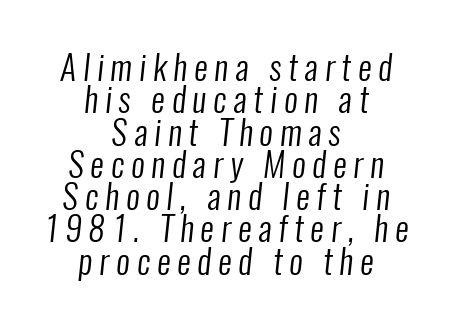
Q: Is the text bold? A: No.
Q: Is the typeface a serif or a sans-serif typeface? A: Sans-serif.
Q: Is the text underlined? A: No.
Q: How is the paragraph aligned? A: Centered.
Q: Is the spacing between letters normal or unusually wide? A: Unusually wide.
Q: Is the spacing between lines tight, normal or loose? A: Tight.
Q: Width (condensed, normal, or wide)? A: Condensed.
Q: Stroke contrast? A: Low.
Q: x-height? A: Medium.
Q: Monospaced? A: No.
